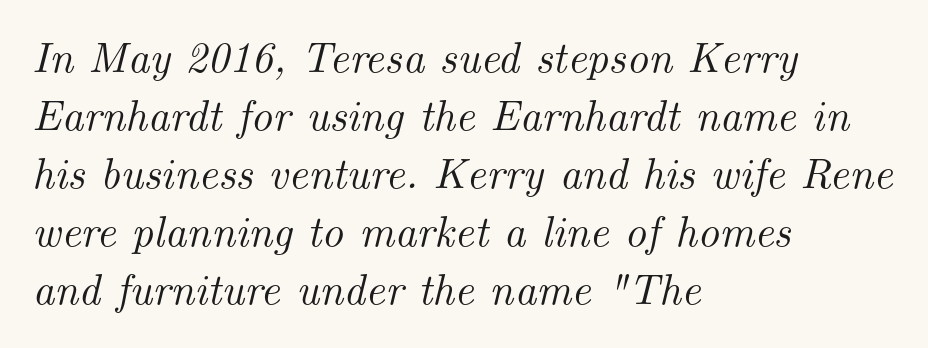
The rendering keeps characters at their native spacing. Every character sits at an angle, as italics do. Line starts are locked; line ends wander. This rendering features lettering with no underline.
